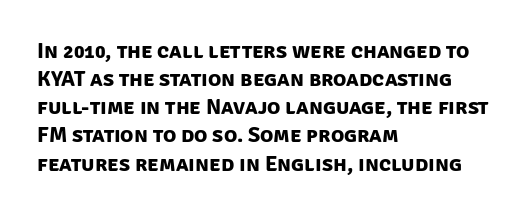
Q: Is the text bold? A: Yes.
Q: Is the text underlined? A: No.
Q: How is the paragraph aligned? A: Left-aligned.
Q: Is the spacing between letters normal or unusually wide? A: Normal.
Q: Is the spacing between lines tight, normal or loose? A: Normal.
